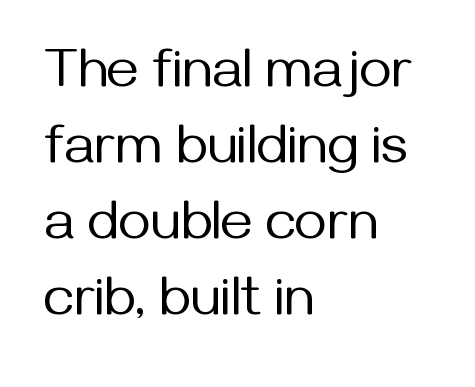
Looks like regular typesetting: each glyph gets only the width it needs. Quick note: underline off. The text block is weighted toward the left margin, trailing off unevenly rightward. In terms of letterform style, serifs are entirely absent. Normally led — the rows are evenly, conventionally spaced.
